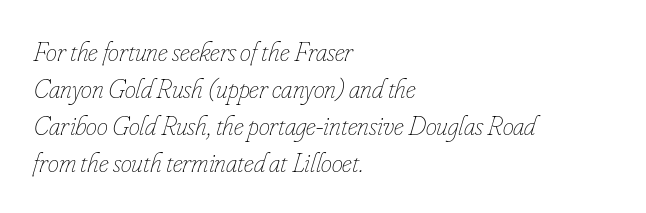
The image shows 28 px thin, condensed type, italic (leaning right); set left-aligned, normal line spacing (1.32x), normal letter spacing, not underlined; low stroke contrast and a small x-height.
